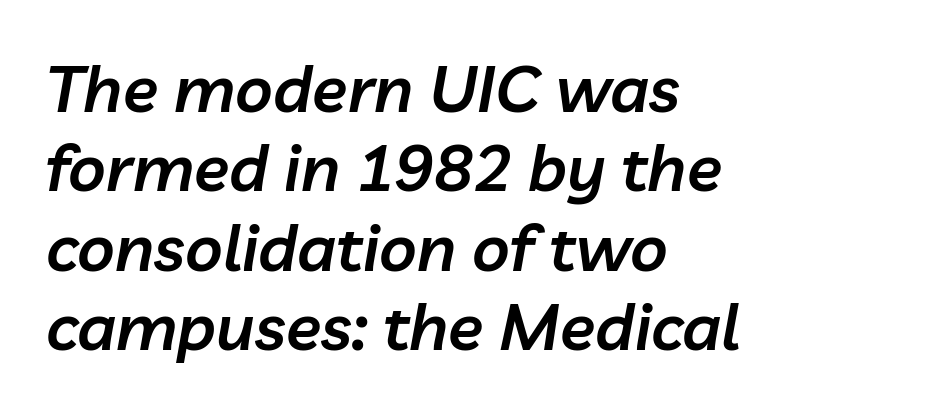
The image shows 65 px semibold type, italic (leaning right); set left-aligned, line spacing 1.22x, normal letter spacing, not underlined; low stroke contrast and a medium x-height.
